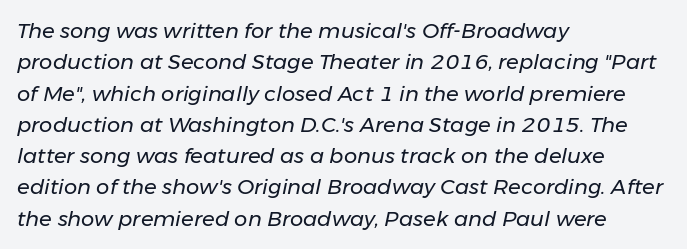
Q: Is the text bold? A: No.
Q: Is the text italic (slanted)? A: Yes, it leans right by about 11 degrees.
Q: Is the text underlined? A: No.
Q: How is the paragraph aligned? A: Left-aligned.
Q: Is the spacing between letters normal or unusually wide? A: Normal.
Q: Is the spacing between lines tight, normal or loose? A: Normal.
